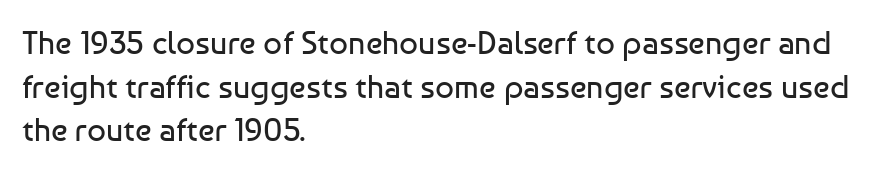
Q: Is the text bold? A: No.
Q: Is the text italic (slanted)? A: No, it is upright.
Q: Is the typeface a serif or a sans-serif typeface? A: Sans-serif.
Q: Is the text underlined? A: No.
Q: How is the paragraph aligned? A: Left-aligned.
Q: Is the spacing between letters normal or unusually wide? A: Normal.
Q: Is the spacing between lines tight, normal or loose? A: Normal.
Q: Width (condensed, normal, or wide)? A: Normal.
Q: Stroke contrast? A: Low.
Q: x-height? A: Medium.
Q: Monospaced? A: No.
